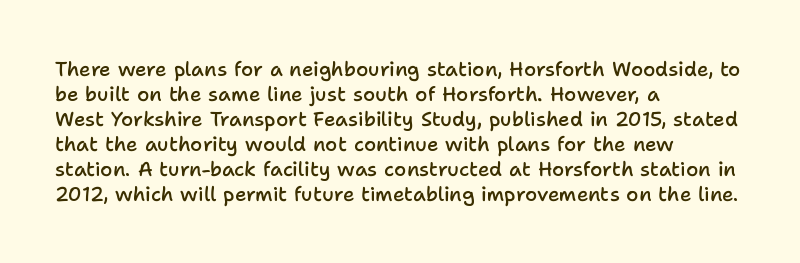
Where is the straight margin? On the left. Each glyph is drawn with semibold strokes, heavier than normal yet not fully bold. The passage shown is not underscored anywhere. Whoever set this chose a conventional vertical rhythm. Upright lettering throughout.
